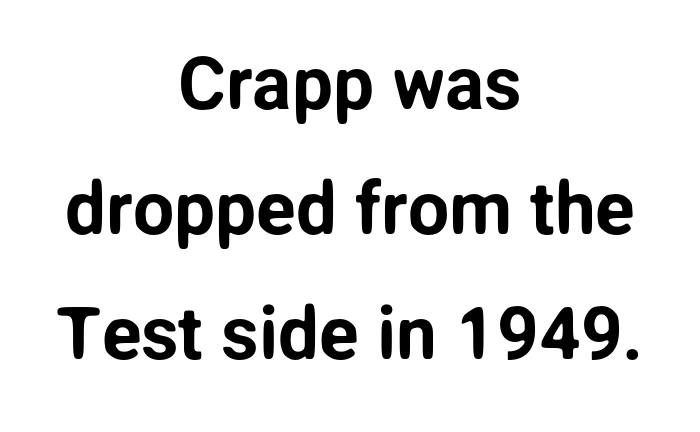
The image shows 73 px sans-serif type, upright; set centered, line spacing 1.71x, normal letter spacing, not underlined; low stroke contrast and a medium x-height.
